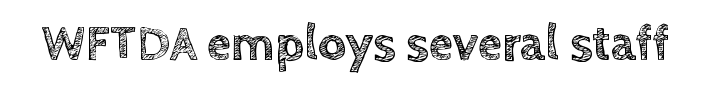
The image shows 49 px text type, upright; set normal letter spacing, not underlined; a large x-height.
